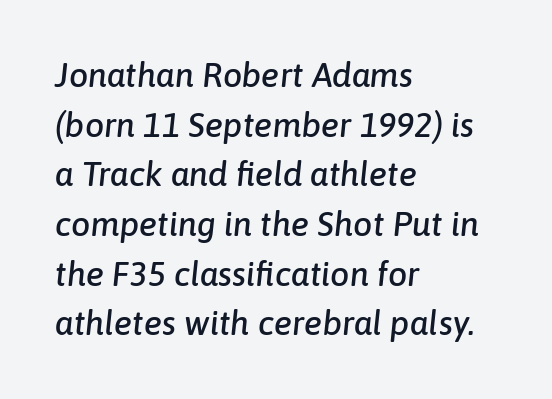
The whole block is typeset with a tilt. One glance says typical: line gaps are just what's usual. The rendering uses natural spacing where letterforms have individual widths. The setting favours the left margin, as ordinary paragraphs usually do. Descenders are the only things crossing below the line. Each word holds together tightly as a unit, with standard inter-letter gaps.
